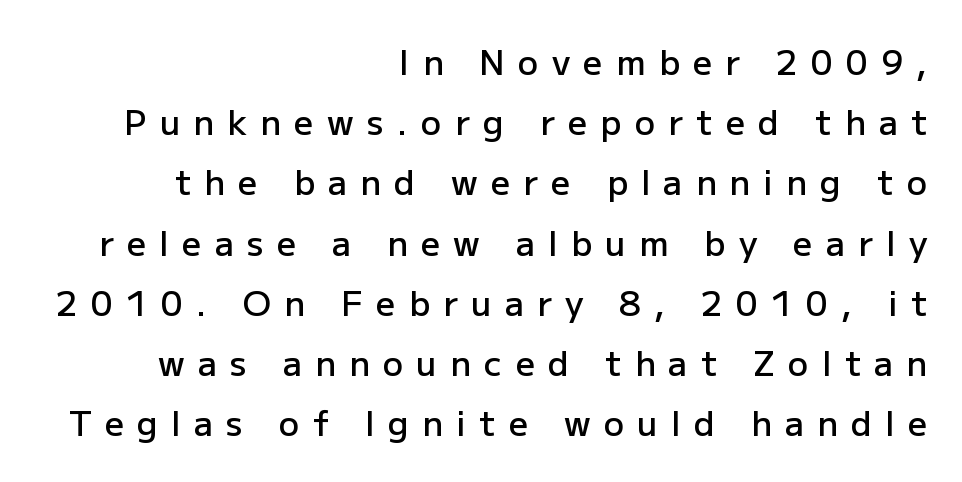
The type is letterspaced generously, with wide tracking. Is this a fixed-width face? No — the glyphs have proportional, varying widths. Tall strokes in this sample are plumb rather than angled. A clean baseline with only descenders dipping below it. Each glyph is drawn with semibold strokes, heavier than normal yet not fully bold. Letterform terminals end flat and unadorned throughout the passage.
